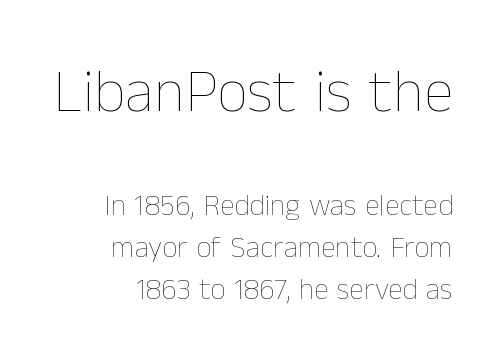
{"italic": "no", "bold": "no", "weight": "thin", "width": "normal", "stroke_contrast": "low", "x_height": "medium", "monospaced": "no", "underline": "no", "line_spacing": "normal", "line_spacing_ratio": 1.4, "letter_spacing": "normal", "letter_spacing_em": 0.0, "larger_block": "first", "size_ratio": 2.03, "glyph_px": 61}
